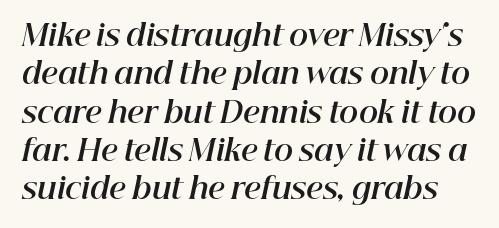
The image shows 29 px bold type, italic (leaning right); set normal line spacing (1.32x), normal letter spacing, not underlined; high stroke contrast and a medium x-height.
